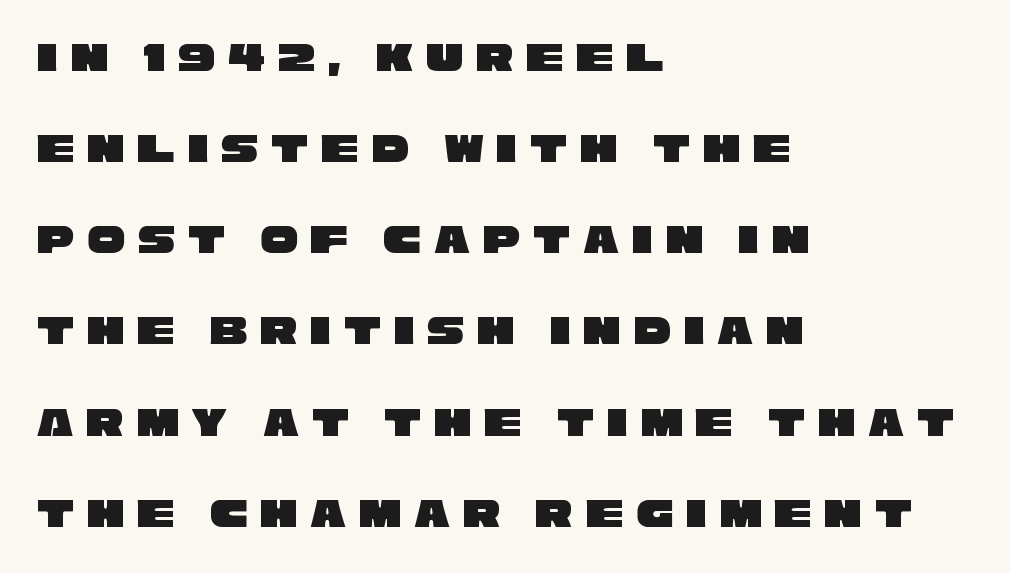
{"serif": "no", "width": "wide", "stroke_contrast": "low", "x_height": "large", "monospaced": "no", "underline": "no", "align": "left", "line_spacing": "loose", "line_spacing_ratio": 2.17, "letter_spacing": "wide", "letter_spacing_em": 0.3, "glyph_px": 42}
